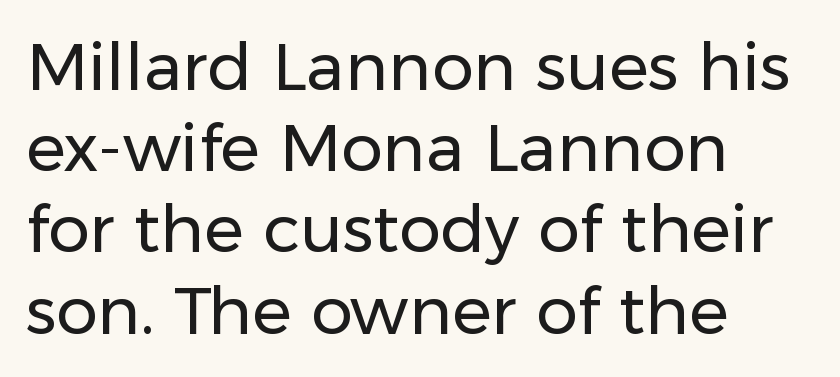
{"serif": "no", "italic": "no", "bold": "no", "weight": "regular", "width": "normal", "stroke_contrast": "low", "x_height": "medium", "monospaced": "no", "underline": "no", "align": "left", "line_spacing_ratio": 1.23, "letter_spacing": "normal", "letter_spacing_em": 0.0, "glyph_px": 66}
